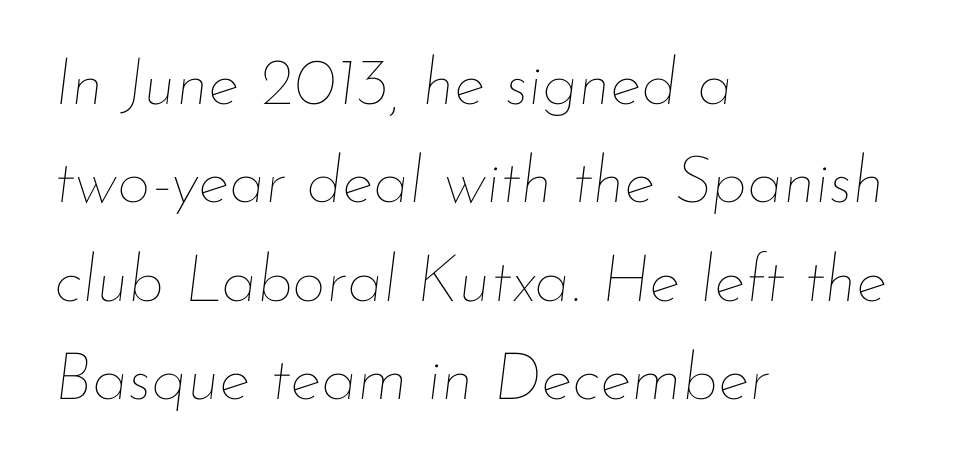
The image shows 66 px thin type, italic (leaning right); set left-aligned, normal line spacing (1.49x), normal letter spacing, not underlined; low stroke contrast and a small x-height.
